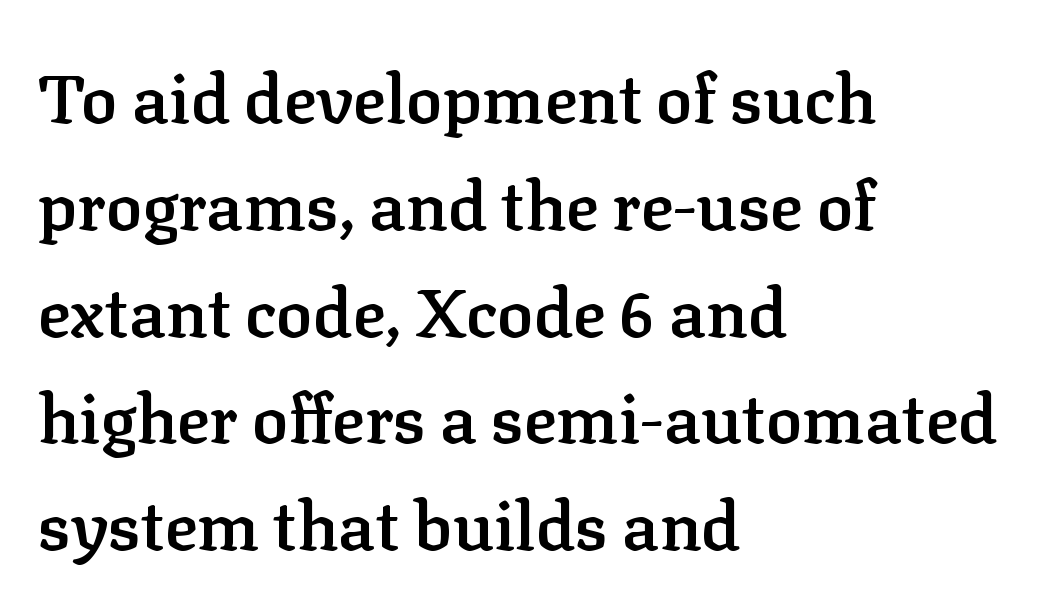
Q: Is the text bold? A: Semi-bold.
Q: Is the text italic (slanted)? A: No, it is upright.
Q: Is the typeface a serif or a sans-serif typeface? A: Serif.
Q: Is the text underlined? A: No.
Q: How is the paragraph aligned? A: Left-aligned.
Q: Is the spacing between letters normal or unusually wide? A: Normal.
Q: Is the spacing between lines tight, normal or loose? A: Normal.
Q: Width (condensed, normal, or wide)? A: Normal.
Q: Stroke contrast? A: Low.
Q: x-height? A: Medium.
Q: Monospaced? A: No.
